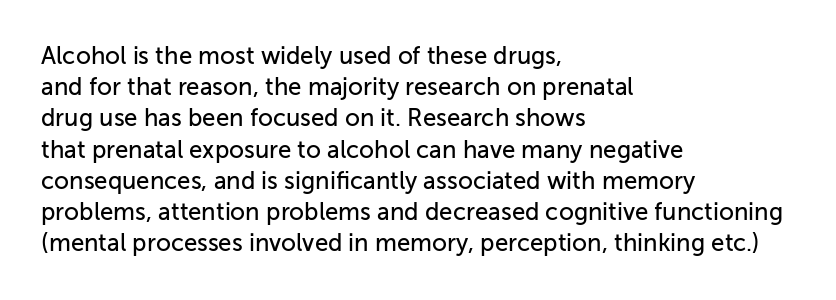
The image shows 24 px text type, upright; set left-aligned, normal line spacing (1.3x), normal letter spacing, not underlined.
